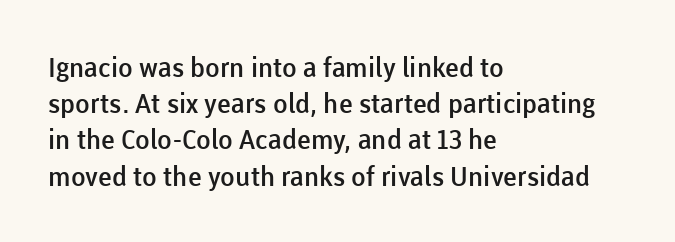
{"italic": "no", "bold": "semi", "underline": "no", "align": "left", "line_spacing": "normal", "line_spacing_ratio": 1.34, "letter_spacing": "normal", "letter_spacing_em": 0.0, "glyph_px": 27}
